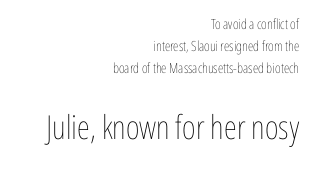
Q: Is the text bold? A: No.
Q: Is the text italic (slanted)? A: No, it is upright.
Q: Is the text underlined? A: No.
Q: How is the paragraph aligned? A: Right-aligned.
Q: Is the spacing between letters normal or unusually wide? A: Normal.
Q: Is the spacing between lines tight, normal or loose? A: Normal.
Q: Which block of text is set in a larger size, the first (top) or the second (bottom)? A: The second (bottom) one.
Q: Width (condensed, normal, or wide)? A: Condensed.
Q: Stroke contrast? A: Low.
Q: x-height? A: Medium.
Q: Monospaced? A: No.
